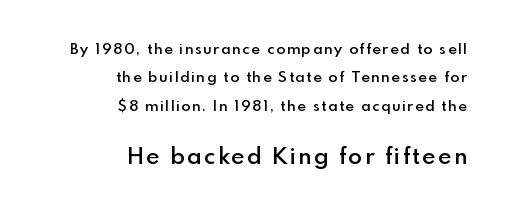
The image shows 23 px text type, upright; set right-aligned, loose line spacing (1.9x), not underlined; the second (bottom) block is 1.53x larger.
